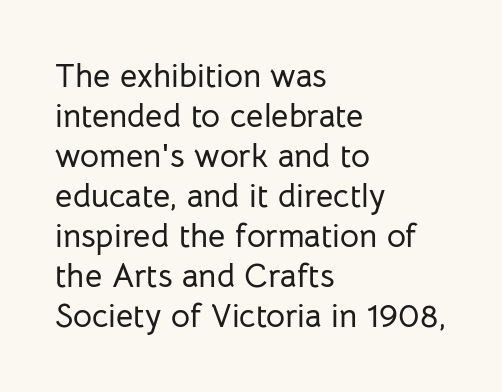
Q: Is the text italic (slanted)? A: No, it is upright.
Q: Is the typeface a serif or a sans-serif typeface? A: Sans-serif.
Q: Is the text underlined? A: No.
Q: How is the paragraph aligned? A: Left-aligned.
Q: Is the spacing between letters normal or unusually wide? A: Normal.
Q: Width (condensed, normal, or wide)? A: Normal.
Q: Stroke contrast? A: Low.
Q: x-height? A: Medium.
Q: Monospaced? A: No.
